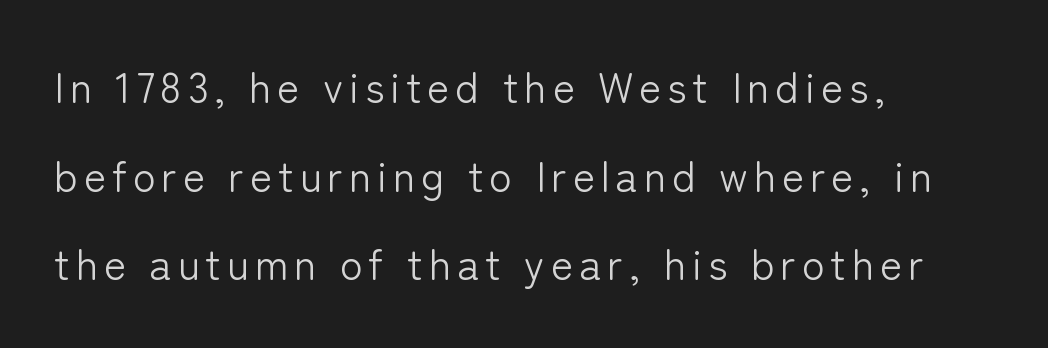
{"serif": "no", "italic": "no", "bold": "no", "weight": "light", "width": "normal", "stroke_contrast": "low", "x_height": "medium", "monospaced": "no", "underline": "no", "align": "left", "line_spacing": "loose", "line_spacing_ratio": 2.11, "glyph_px": 42}
